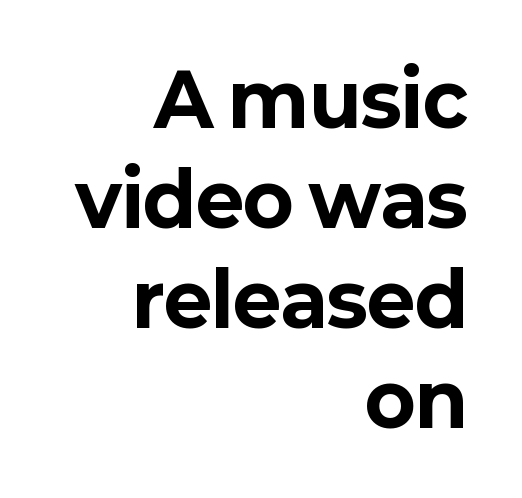
{"serif": "no", "italic": "no", "bold": "yes", "weight": "bold", "width": "normal", "stroke_contrast": "low", "x_height": "medium", "monospaced": "no", "underline": "no", "align": "right", "line_spacing": "normal", "line_spacing_ratio": 1.35, "letter_spacing": "normal", "letter_spacing_em": 0.0, "glyph_px": 74}
